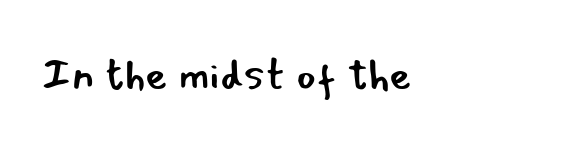
{"serif": "no", "italic": "no", "bold": "no", "weight": "regular", "width": "normal", "stroke_contrast": "low", "x_height": "small", "monospaced": "no", "underline": "no", "letter_spacing": "normal", "letter_spacing_em": 0.0, "glyph_px": 43}
